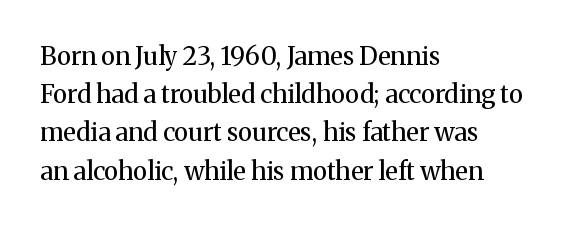
The glyphs are unaccompanied by any horizontal stroke below them. Posture: vertical. These lines keep a tight, regular rhythm from letter to letter. Interline gaps are of average width in this sample. The paragraph shown leans on its left margin.
